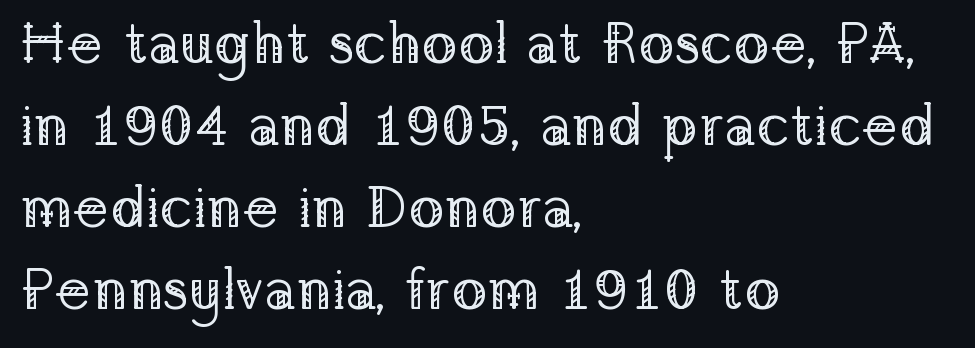
{"serif": "yes", "italic": "no", "bold": "no", "weight": "regular", "width": "normal", "stroke_contrast": "low", "x_height": "medium", "monospaced": "no", "underline": "no", "align": "left", "line_spacing": "normal", "line_spacing_ratio": 1.39, "letter_spacing": "normal", "letter_spacing_em": 0.0, "glyph_px": 59}
